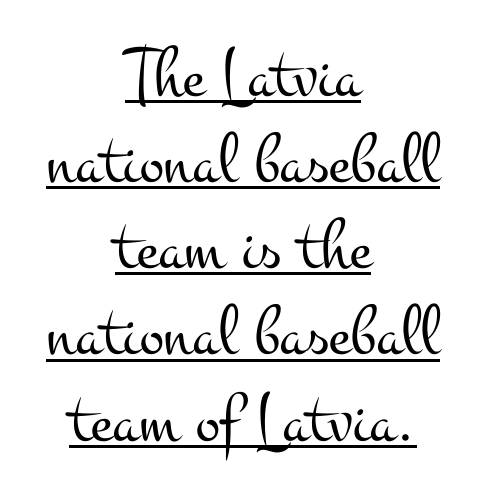
This reads as an unemphasized weight, regular at the heaviest. Letterform terminals end in serifs throughout the passage. These lines keep a tight, regular rhythm from letter to letter. Somebody hit Ctrl+U on this one — the words are underlined. Where is the straight margin? There isn't one; the lines are centered.
